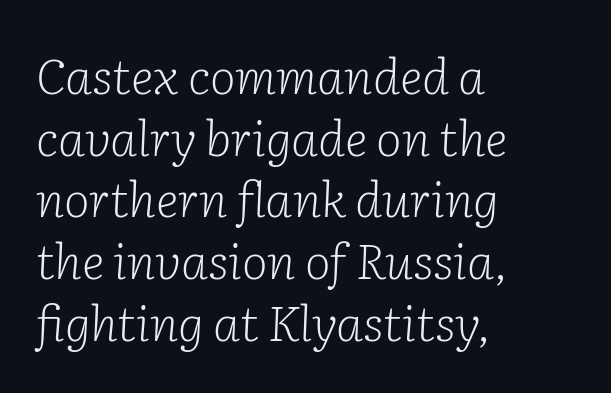
The image shows 49 px light serif type, italic (leaning right); set left-aligned, normal line spacing (1.26x), normal letter spacing, not underlined; low stroke contrast and a medium x-height.
